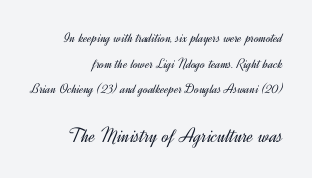
Has an underline been added? It has not. The type is set solid horizontally, with unmodified tracking. Nothing heavy about these letters — not bold at all.
